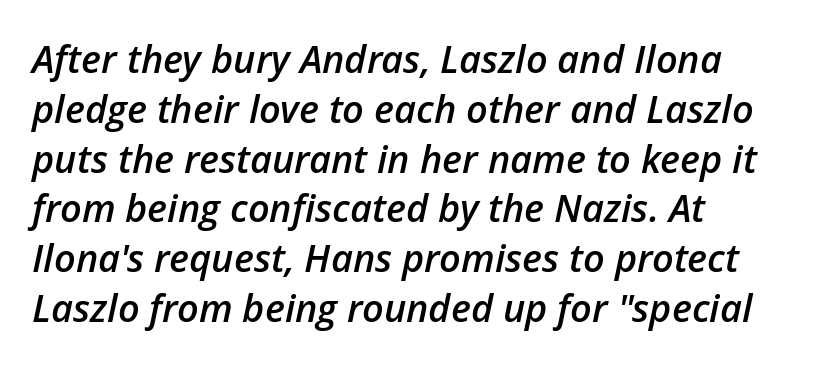
Q: Is the text bold? A: Semi-bold.
Q: Is the text italic (slanted)? A: Yes, it leans right by about 12 degrees.
Q: Is the text underlined? A: No.
Q: How is the paragraph aligned? A: Left-aligned.
Q: Is the spacing between letters normal or unusually wide? A: Normal.
Q: Is the spacing between lines tight, normal or loose? A: Normal.
Q: Width (condensed, normal, or wide)? A: Normal.
Q: Stroke contrast? A: Low.
Q: x-height? A: Medium.
Q: Monospaced? A: No.
